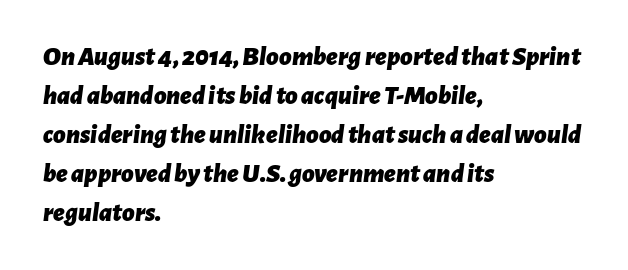
{"italic": "yes", "lean": "right", "slant_degrees": 7, "bold": "yes", "underline": "no", "align": "left", "line_spacing": "normal", "line_spacing_ratio": 1.44, "letter_spacing": "normal", "letter_spacing_em": 0.0, "glyph_px": 27}
